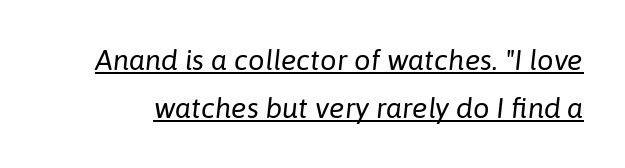
Style check: oblique. Compared with typical body copy, the letter spacing here is the same. Quick note: underline on. A quiet, ordinary-to-light weight characterises the typeface.
